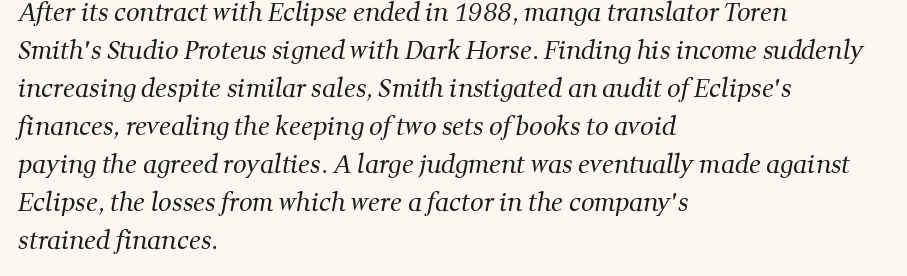
{"bold": "no", "underline": "no", "align": "left", "line_spacing": "normal", "line_spacing_ratio": 1.58, "letter_spacing": "normal", "letter_spacing_em": 0.0, "glyph_px": 24}
